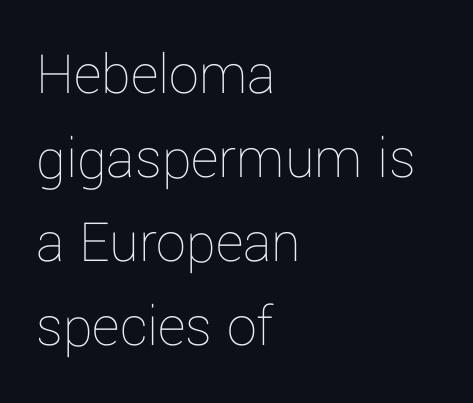
Q: Is the text bold? A: No.
Q: Is the text italic (slanted)? A: No, it is upright.
Q: Is the text underlined? A: No.
Q: How is the paragraph aligned? A: Left-aligned.
Q: Is the spacing between letters normal or unusually wide? A: Normal.
Q: Is the spacing between lines tight, normal or loose? A: Normal.
Q: Width (condensed, normal, or wide)? A: Normal.
Q: Stroke contrast? A: Low.
Q: x-height? A: Medium.
Q: Monospaced? A: No.
